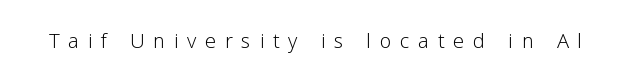
The image shows 27 px text type, upright; set unusually wide letter spacing (+0.32 em), not underlined.
